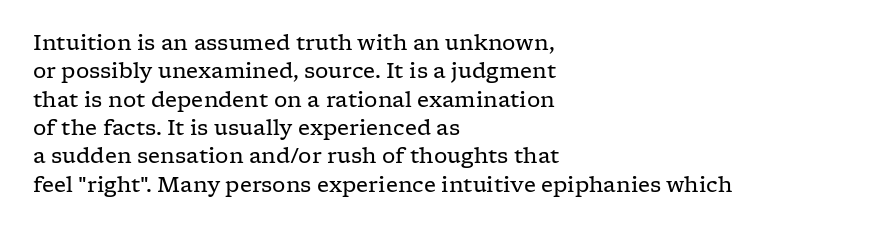
The image shows 21 px text type, upright; set left-aligned, normal line spacing (1.35x), normal letter spacing, not underlined.
